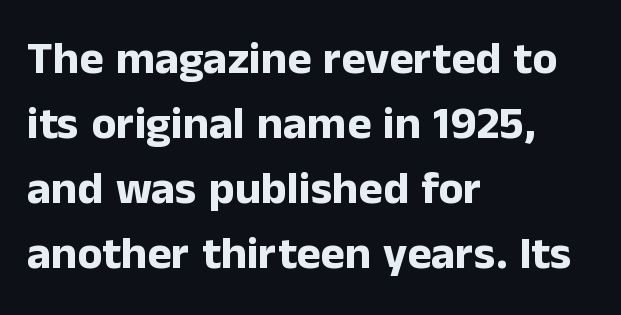
{"serif": "no", "italic": "no", "bold": "yes", "weight": "bold", "width": "normal", "stroke_contrast": "low", "x_height": "medium", "monospaced": "no", "underline": "no", "align": "left", "line_spacing": "normal", "line_spacing_ratio": 1.41, "letter_spacing": "normal", "letter_spacing_em": 0.0, "glyph_px": 46}
